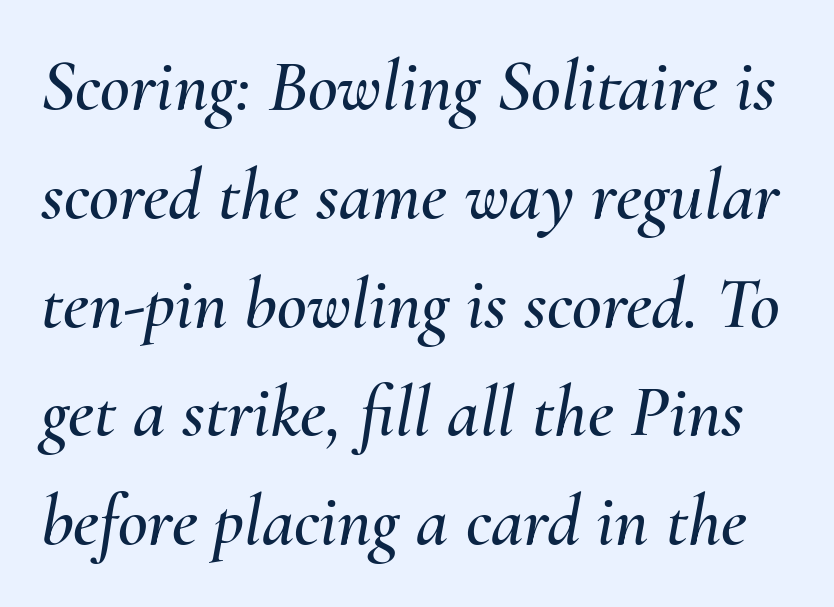
{"italic": "yes", "lean": "right", "slant_degrees": 10, "width": "normal", "stroke_contrast": "medium", "x_height": "small", "monospaced": "no", "underline": "no", "line_spacing": "normal", "line_spacing_ratio": 1.49, "letter_spacing": "normal", "letter_spacing_em": 0.0, "glyph_px": 73}
